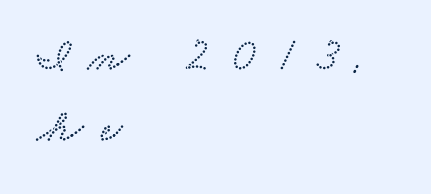
The image shows 47 px wide serif type; set left-aligned, normal line spacing (1.52x), unusually wide letter spacing (+0.37 em), not underlined; low stroke contrast and a small x-height.
